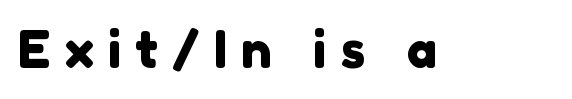
The image shows 51 px sans-serif type; set unusually wide letter spacing (+0.28 em), not underlined; low stroke contrast and a medium x-height.
